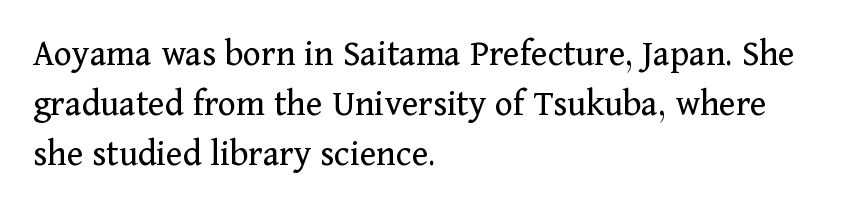
The image shows 38 px regular-weight serif type, upright; set left-aligned, normal line spacing (1.32x), normal letter spacing, not underlined; medium stroke contrast and a medium x-height.
